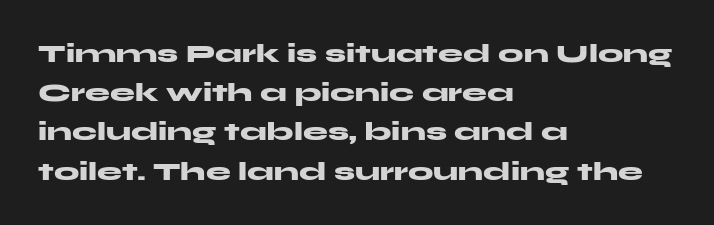
Q: Is the text bold? A: Yes.
Q: Is the text italic (slanted)? A: No, it is upright.
Q: Is the text underlined? A: No.
Q: How is the paragraph aligned? A: Left-aligned.
Q: Is the spacing between letters normal or unusually wide? A: Normal.
Q: Is the spacing between lines tight, normal or loose? A: Normal.
